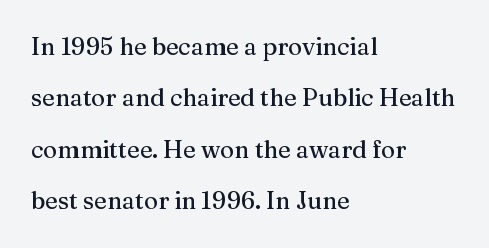
The image shows 24 px text type, upright; set left-aligned, loose line spacing (2.14x), normal letter spacing, not underlined.
